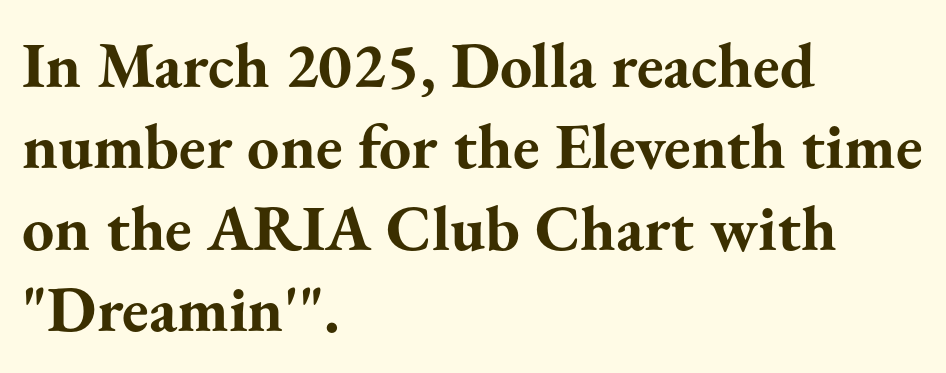
The image shows 64 px bold serif type, upright; set left-aligned, normal line spacing (1.27x), normal letter spacing, not underlined; medium stroke contrast and a small x-height.
